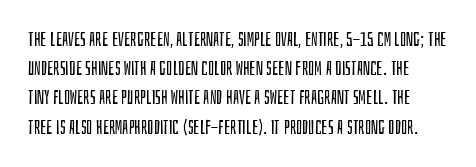
Students, observe: this is what conventionally led text looks like. This sample uses an upright cut, with every glyph sitting square on the baseline. These lines keep a tight, regular rhythm from letter to letter. A bare baseline throughout the passage. Compared with a typical body face, this is equally light or lighter still.
